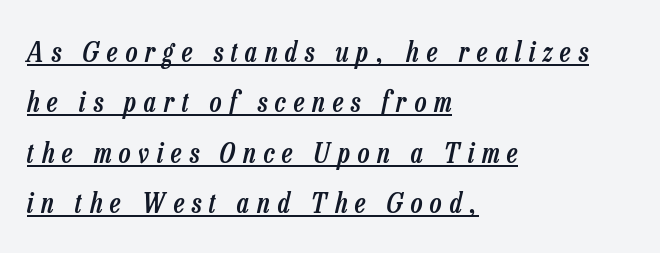
Q: Is the text bold? A: Semi-bold.
Q: Is the text italic (slanted)? A: Yes, it leans right by about 13 degrees.
Q: Is the text underlined? A: Yes.
Q: How is the paragraph aligned? A: Left-aligned.
Q: Is the spacing between letters normal or unusually wide? A: Unusually wide.
Q: Width (condensed, normal, or wide)? A: Condensed.
Q: Stroke contrast? A: Low.
Q: x-height? A: Medium.
Q: Monospaced? A: No.
